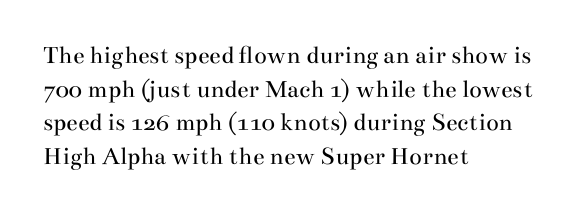
The image shows 26 px text type, upright; set left-aligned, normal line spacing (1.29x), normal letter spacing, not underlined.
